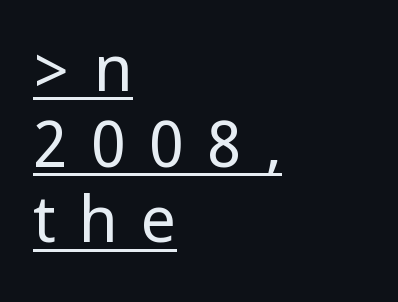
Honestly, the letter spacing is so wide it's the main thing you notice. Is the stroke heavy? The answer is a plain regular-or-lighter. Beneath each row of characters lies a ruled line. Line beginnings align vertically; line endings do not. Vertical strokes here are truly vertical.
